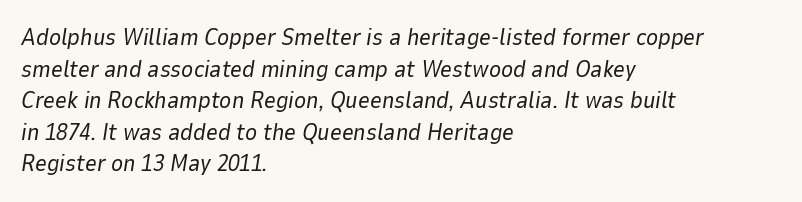
Q: Is the text bold? A: No.
Q: Is the text italic (slanted)? A: Yes, it leans right by about 9 degrees.
Q: Is the text underlined? A: No.
Q: How is the paragraph aligned? A: Left-aligned.
Q: Is the spacing between letters normal or unusually wide? A: Normal.
Q: Is the spacing between lines tight, normal or loose? A: Normal.
